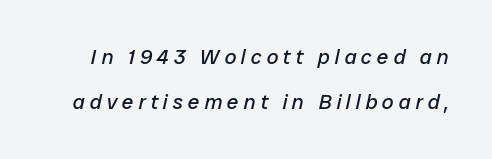
The font is comparable to plain body text, perhaps lighter. The area under the type is left untouched. Between one letter and the next there's a generous, obvious gap. You can tell it's italic because the verticals aren't actually vertical. Interline gaps are noticeably wide in this sample.
